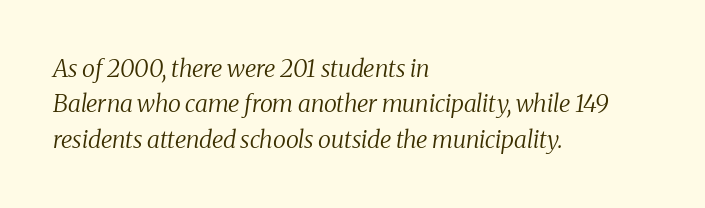
Q: Is the text bold? A: No.
Q: Is the text italic (slanted)? A: Yes, it leans right by about 8 degrees.
Q: Is the text underlined? A: No.
Q: How is the paragraph aligned? A: Left-aligned.
Q: Is the spacing between letters normal or unusually wide? A: Normal.
Q: Is the spacing between lines tight, normal or loose? A: Normal.
